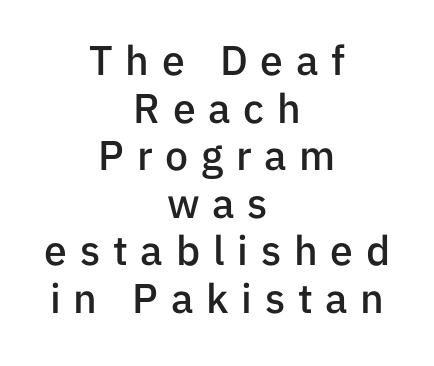
Plain, unruled lines of type. Observe the wide spacing: letters keep a clear distance from each other. Here the designer chose a conventional face with non-uniform glyph widths. No italicization has been applied; the sample stays upright.
